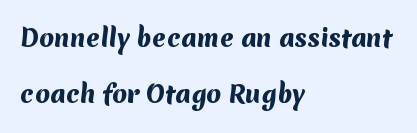
The image shows 24 px bold type; set left-aligned, loose line spacing (2.34x), normal letter spacing, not underlined.
